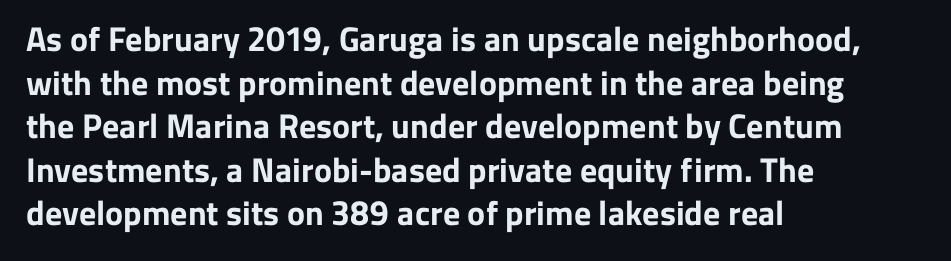
Q: Is the text bold? A: Yes.
Q: Is the text italic (slanted)? A: No, it is upright.
Q: Is the typeface a serif or a sans-serif typeface? A: Sans-serif.
Q: Is the text underlined? A: No.
Q: How is the paragraph aligned? A: Left-aligned.
Q: Is the spacing between letters normal or unusually wide? A: Normal.
Q: Is the spacing between lines tight, normal or loose? A: Normal.
Q: Width (condensed, normal, or wide)? A: Normal.
Q: Stroke contrast? A: Low.
Q: x-height? A: Medium.
Q: Monospaced? A: No.
